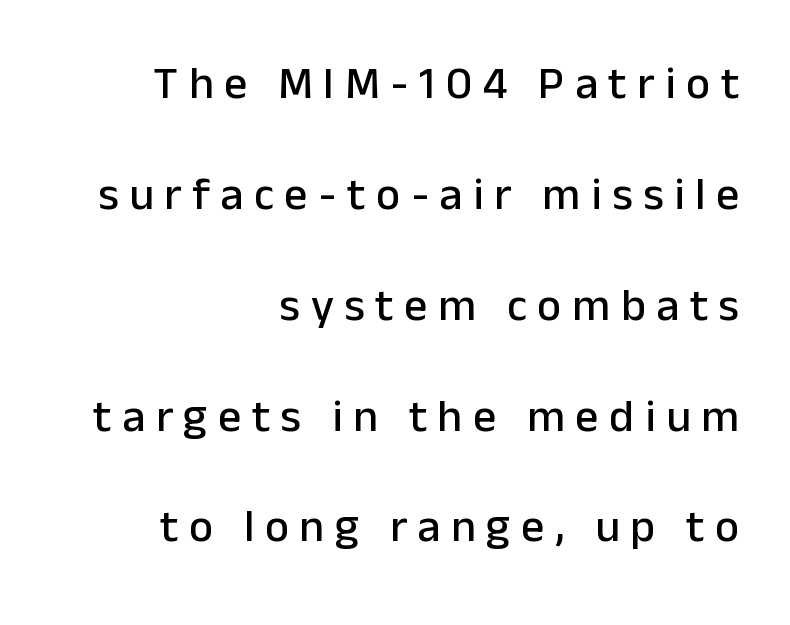
{"serif": "no", "italic": "no", "width": "normal", "stroke_contrast": "low", "x_height": "medium", "monospaced": "no", "underline": "no", "align": "right", "line_spacing": "loose", "line_spacing_ratio": 2.41, "letter_spacing": "wide", "letter_spacing_em": 0.23, "glyph_px": 46}
